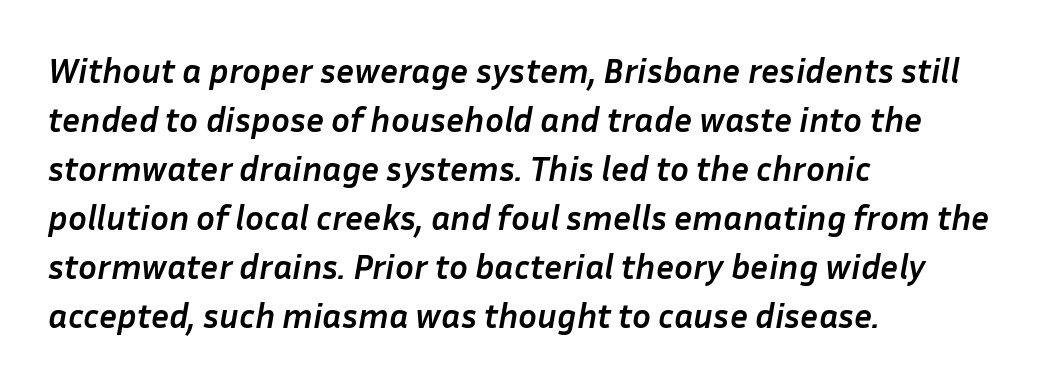
Q: Is the text bold? A: Yes.
Q: Is the text italic (slanted)? A: Yes, it leans right by about 10 degrees.
Q: Is the text underlined? A: No.
Q: How is the paragraph aligned? A: Left-aligned.
Q: Is the spacing between letters normal or unusually wide? A: Normal.
Q: Is the spacing between lines tight, normal or loose? A: Normal.
Q: Width (condensed, normal, or wide)? A: Normal.
Q: Stroke contrast? A: Low.
Q: x-height? A: Medium.
Q: Monospaced? A: No.
